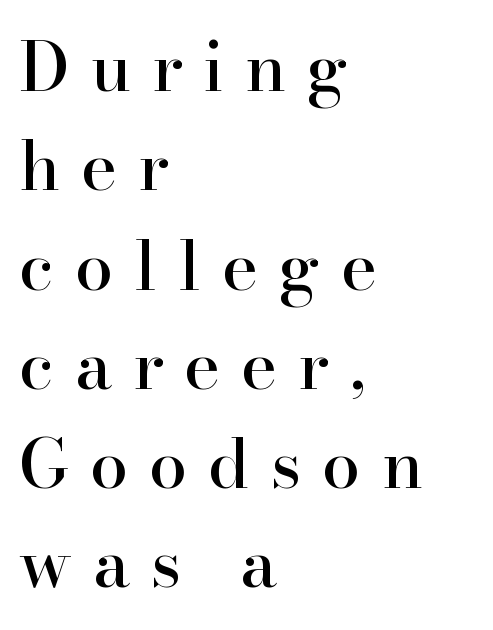
Q: Is the text italic (slanted)? A: No, it is upright.
Q: Is the typeface a serif or a sans-serif typeface? A: Serif.
Q: Is the text underlined? A: No.
Q: How is the paragraph aligned? A: Left-aligned.
Q: Is the spacing between letters normal or unusually wide? A: Unusually wide.
Q: Is the spacing between lines tight, normal or loose? A: Normal.
Q: Width (condensed, normal, or wide)? A: Normal.
Q: Stroke contrast? A: High.
Q: x-height? A: Small.
Q: Monospaced? A: No.
